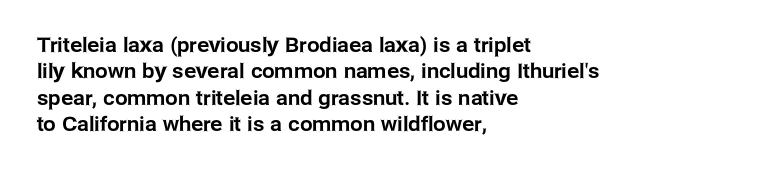
Q: Is the text italic (slanted)? A: No, it is upright.
Q: Is the text underlined? A: No.
Q: How is the paragraph aligned? A: Left-aligned.
Q: Is the spacing between letters normal or unusually wide? A: Normal.
Q: Is the spacing between lines tight, normal or loose? A: Normal.
